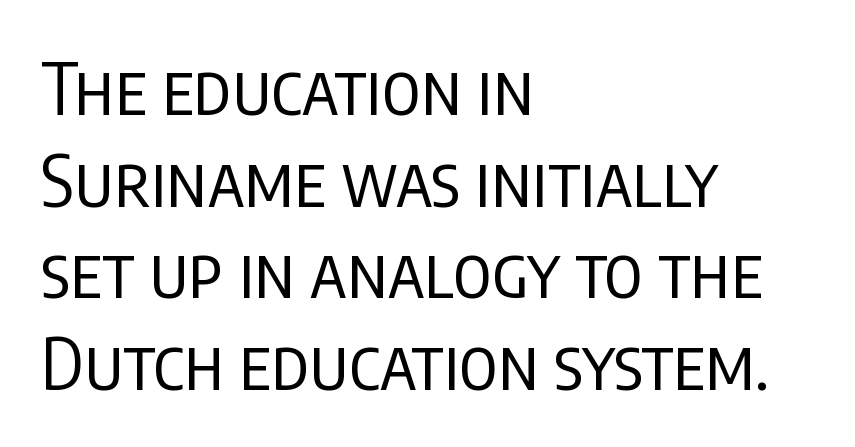
{"serif": "no", "italic": "no", "bold": "no", "weight": "regular", "width": "condensed", "stroke_contrast": "low", "x_height": "large", "monospaced": "no", "underline": "no", "align": "left", "line_spacing": "normal", "line_spacing_ratio": 1.29, "letter_spacing": "normal", "letter_spacing_em": 0.0, "glyph_px": 71}
